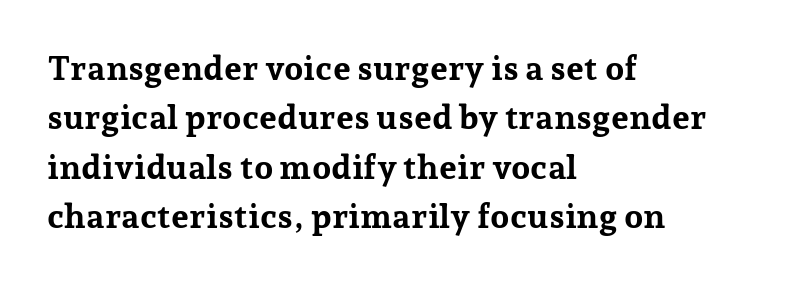
Whoever set this chose a conventional vertical rhythm. Default kerning and tracking; the words read as compact shapes. Short and long lines alike share a common starting point at left. The glyphs in this specimen are seriffed. Type without underlining. Italic? Not at all — the glyphs are vertical.
